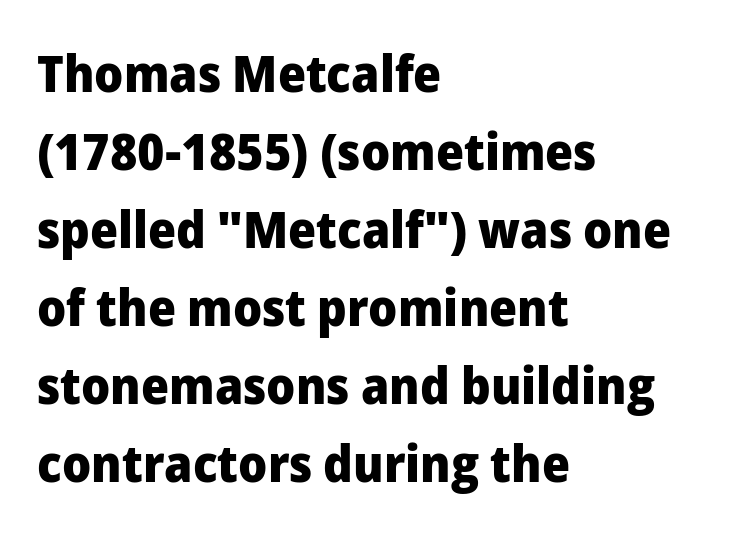
The image shows 51 px heavy sans-serif type, upright; set left-aligned, normal line spacing (1.53x), normal letter spacing, not underlined; low stroke contrast and a medium x-height.
